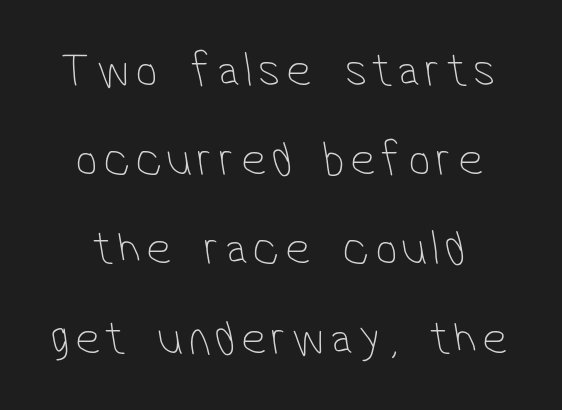
Q: Is the text bold? A: No.
Q: Is the typeface a serif or a sans-serif typeface? A: Sans-serif.
Q: Is the text underlined? A: No.
Q: Width (condensed, normal, or wide)? A: Condensed.
Q: Stroke contrast? A: Low.
Q: x-height? A: Medium.
Q: Monospaced? A: No.
